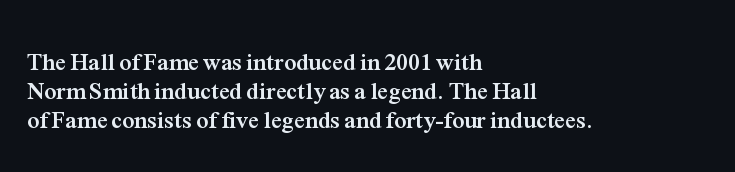
Bold? Absolutely — the strokes are thick and heavy. These lines are set flush left with a ragged right edge. Each row of text sits above clean, open space. There is no visible air inserted between adjacent glyphs. The type sits square on the baseline with zero lean.
